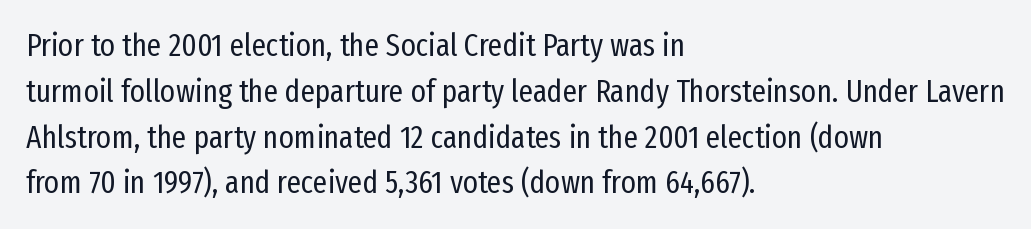
The rendering uses natural spacing where letterforms have individual widths. Layout note: lines flush left. What stands out about the letter spacing? Nothing — it is the standard amount. Regular leading.
